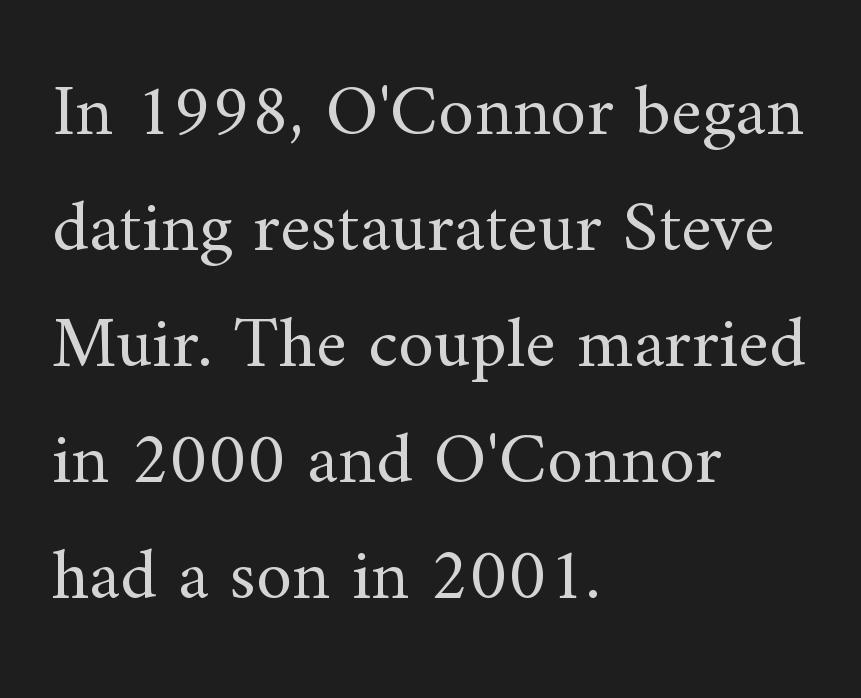
The image shows 73 px regular-weight serif type, upright; set left-aligned, normal line spacing (1.59x), normal letter spacing, not underlined; medium stroke contrast and a small x-height.
